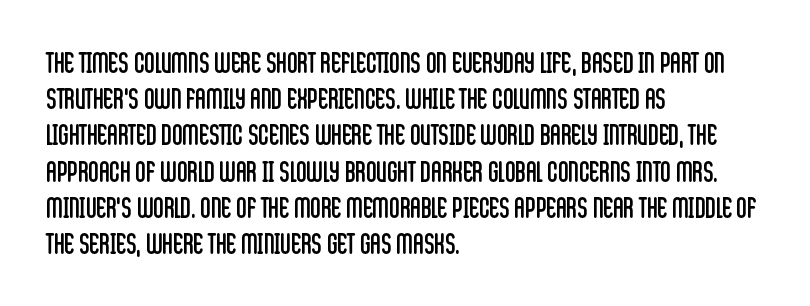
{"serif": "no", "italic": "no", "bold": "no", "weight": "regular", "width": "condensed", "stroke_contrast": "low", "x_height": "large", "monospaced": "no", "underline": "no", "align": "left", "line_spacing": "normal", "line_spacing_ratio": 1.25, "letter_spacing": "normal", "letter_spacing_em": 0.0, "glyph_px": 29}
